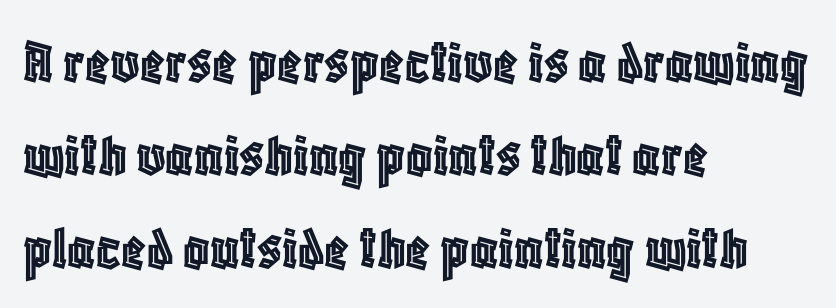
{"italic": "no", "width": "condensed", "x_height": "large", "monospaced": "no", "underline": "no", "align": "left", "line_spacing": "normal", "line_spacing_ratio": 1.45, "letter_spacing": "normal", "letter_spacing_em": 0.0, "glyph_px": 64}
